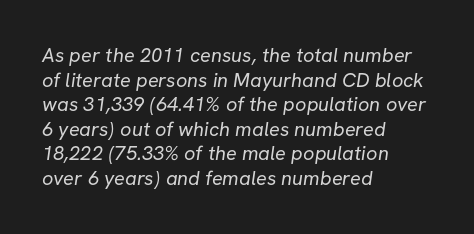
The rendering keeps characters at their native spacing. Visually the block forms a straight wall on the left and a jagged coastline on the right. The space directly below the letters is spotless. Stems and bowls with no extra thickness — not bold.
